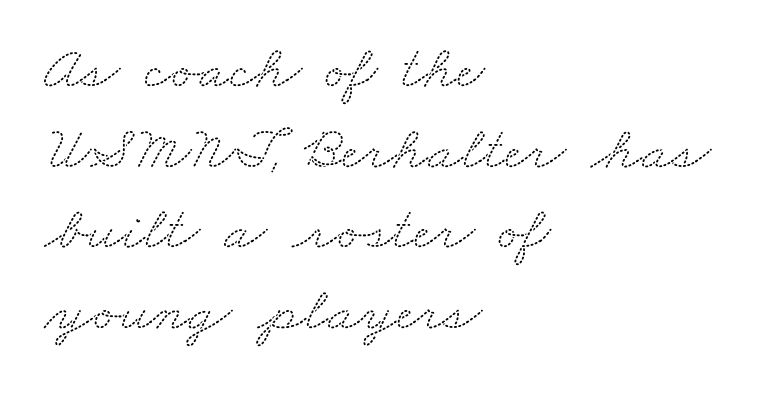
{"serif": "yes", "width": "wide", "stroke_contrast": "medium", "x_height": "small", "monospaced": "no", "underline": "no", "align": "left", "line_spacing": "normal", "line_spacing_ratio": 1.3, "letter_spacing": "normal", "letter_spacing_em": 0.0, "glyph_px": 62}
